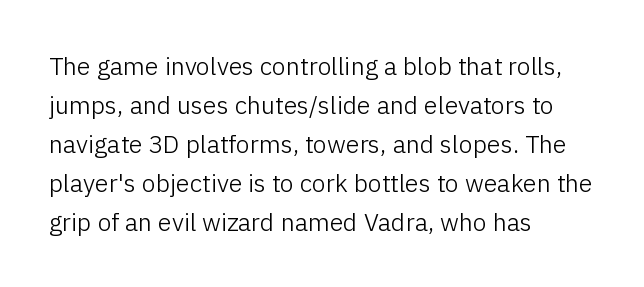
{"italic": "no", "bold": "no", "underline": "no", "align": "left", "line_spacing": "normal", "line_spacing_ratio": 1.56, "letter_spacing": "normal", "letter_spacing_em": 0.0, "glyph_px": 25}
